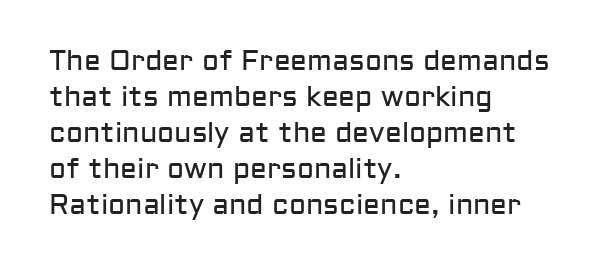
{"serif": "no", "italic": "no", "bold": "no", "weight": "regular", "width": "normal", "stroke_contrast": "low", "x_height": "medium", "monospaced": "no", "underline": "no", "align": "left", "line_spacing": "normal", "line_spacing_ratio": 1.29, "letter_spacing": "normal", "letter_spacing_em": 0.0, "glyph_px": 28}
